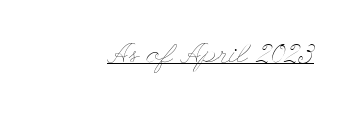
The image shows 28 px thin, wide type; set normal letter spacing, underlined; low stroke contrast and a small x-height.
